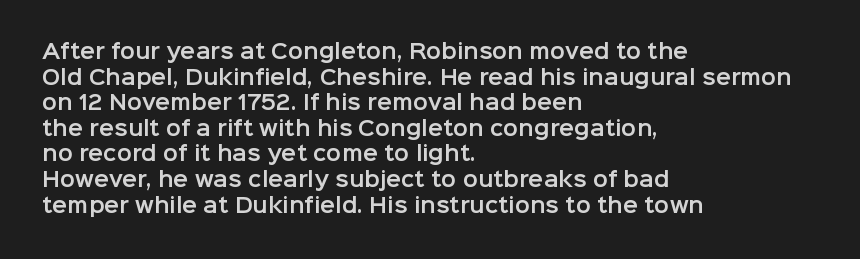
Q: Is the text italic (slanted)? A: No, it is upright.
Q: Is the text underlined? A: No.
Q: How is the paragraph aligned? A: Left-aligned.
Q: Is the spacing between letters normal or unusually wide? A: Normal.
Q: Is the spacing between lines tight, normal or loose? A: Normal.
